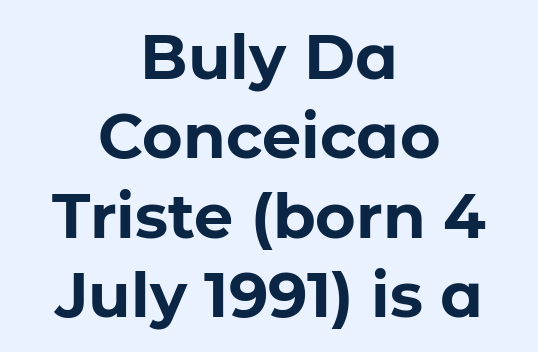
The image shows 62 px bold sans-serif type, upright; set centered, normal line spacing (1.28x), normal letter spacing, not underlined; low stroke contrast and a medium x-height.
